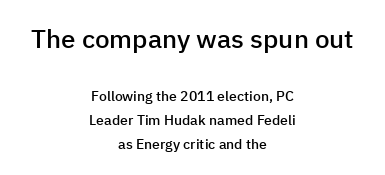
{"italic": "no", "bold": "semi", "underline": "no", "align": "center", "line_spacing_ratio": 1.71, "letter_spacing": "normal", "letter_spacing_em": 0.0, "larger_block": "first", "size_ratio": 1.86, "glyph_px": 26}
